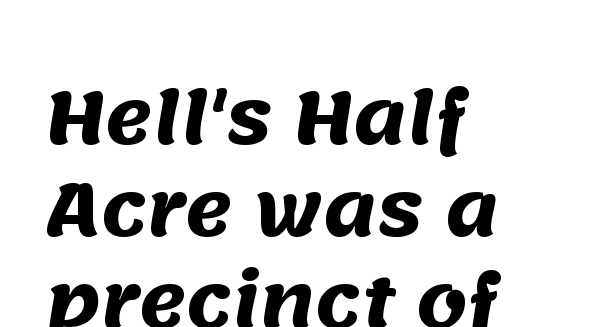
{"serif": "no", "bold": "yes", "weight": "heavy", "width": "normal", "stroke_contrast": "medium", "x_height": "large", "monospaced": "no", "underline": "no", "align": "left", "line_spacing": "normal", "line_spacing_ratio": 1.28, "letter_spacing": "normal", "letter_spacing_em": 0.0, "glyph_px": 72}
